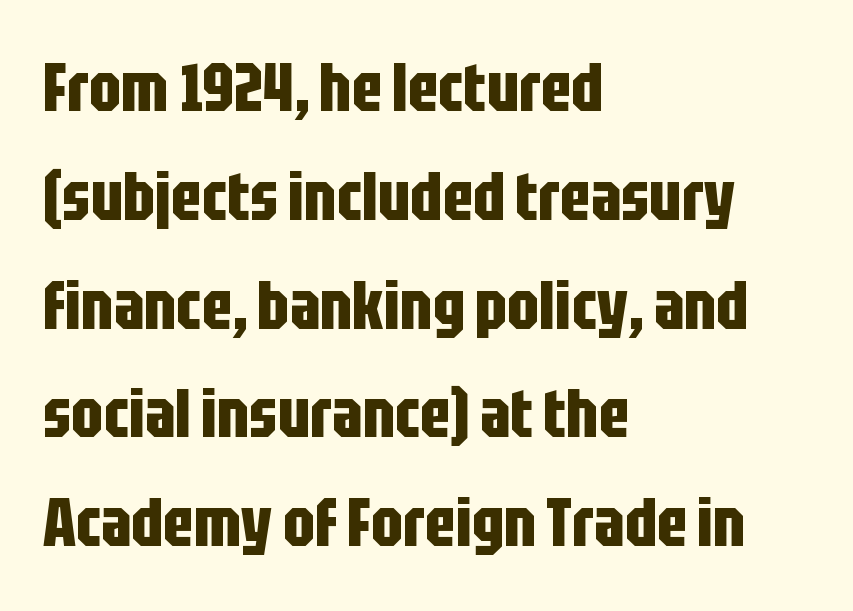
The image shows 68 px bold, condensed sans-serif type, upright; set left-aligned, normal line spacing (1.6x), normal letter spacing, not underlined; low stroke contrast and a large x-height.
